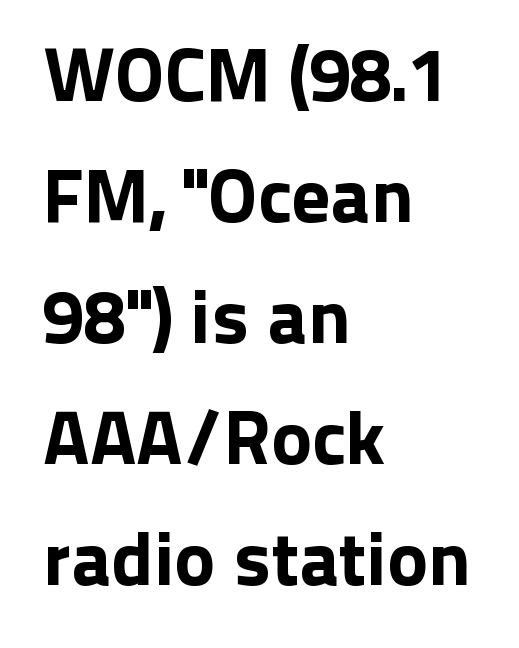
Q: Is the text italic (slanted)? A: No, it is upright.
Q: Is the typeface a serif or a sans-serif typeface? A: Sans-serif.
Q: Is the text underlined? A: No.
Q: How is the paragraph aligned? A: Left-aligned.
Q: Is the spacing between letters normal or unusually wide? A: Normal.
Q: Is the spacing between lines tight, normal or loose? A: Normal.
Q: Width (condensed, normal, or wide)? A: Normal.
Q: Stroke contrast? A: Low.
Q: x-height? A: Medium.
Q: Monospaced? A: No.
